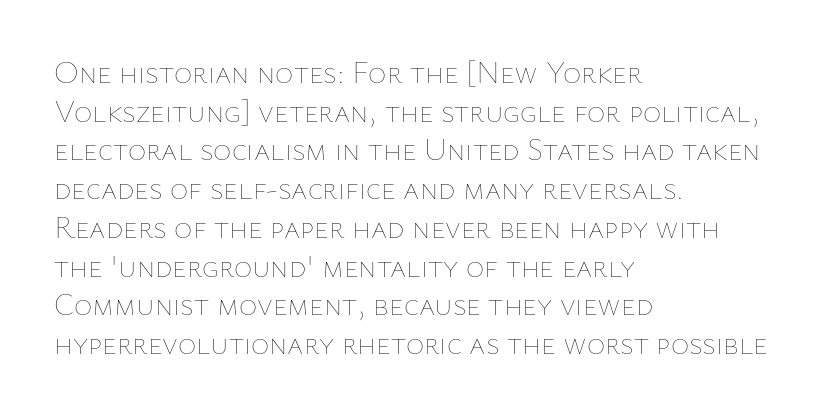
{"italic": "no", "bold": "no", "weight": "thin", "width": "normal", "stroke_contrast": "low", "x_height": "medium", "monospaced": "no", "underline": "no", "align": "left", "line_spacing": "normal", "line_spacing_ratio": 1.25, "letter_spacing": "normal", "letter_spacing_em": 0.0, "glyph_px": 31}
